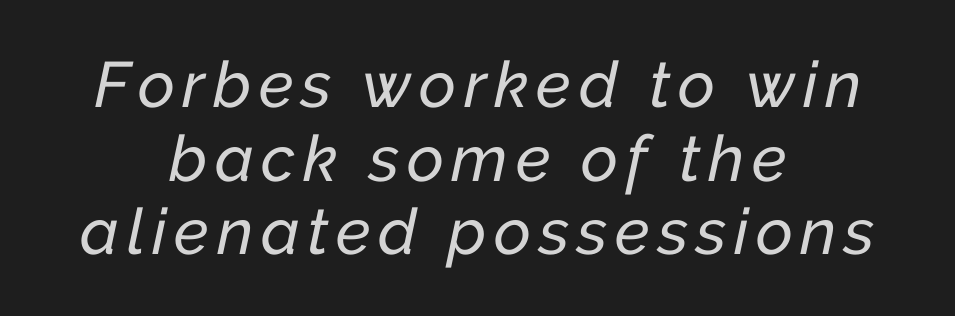
Each letter keeps its own natural width here, so spacing adapts to shape. The rendering uses a small line-height, squeezing the rows. When letters slant like this, we call the style italic. The string is rendered with underlining switched off.
